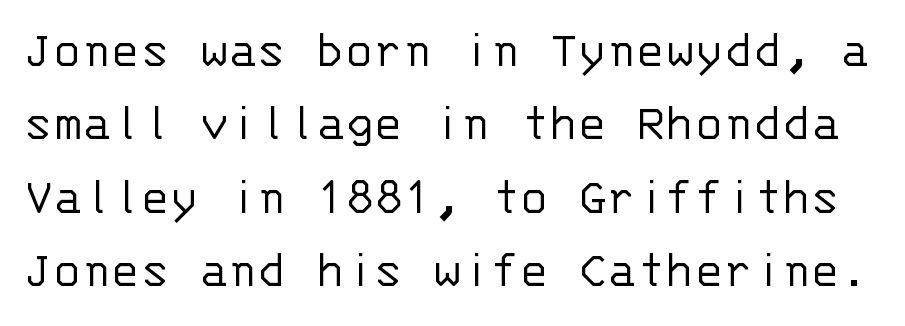
Style check: upright. The typeface chosen for these lines omits serifs. The gap between lines stays unmarked. What stands out about the letter spacing? Nothing — it is the standard amount. Spacing verdict: monospaced, one width for all characters.
